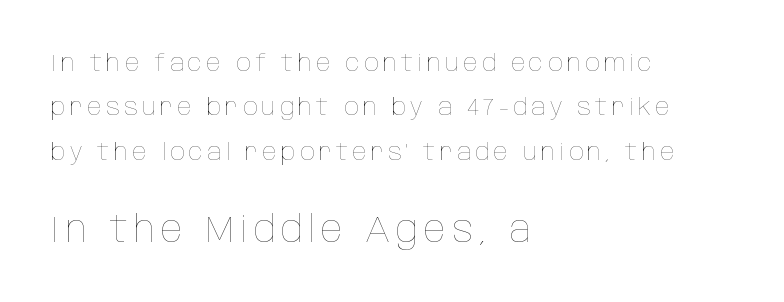
Does the bottom block carry the larger type? Yes, it does. Check the space under the baseline: it is left empty. The passage shown is typed in a proportional face where columns would drift. Nothing heavy about these letters — not bold at all.
